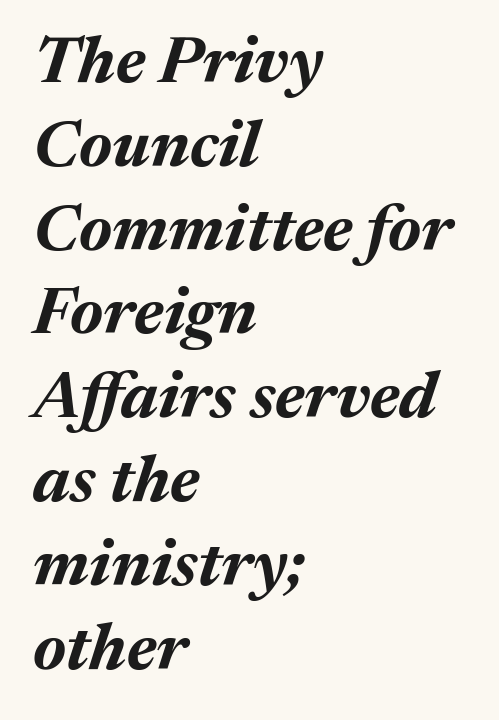
The image shows 66 px bold type, italic (leaning right); set left-aligned, normal line spacing (1.27x), normal letter spacing, not underlined; medium stroke contrast and a medium x-height.
